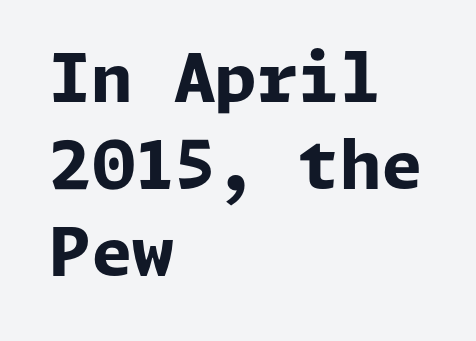
{"serif": "no", "italic": "no", "bold": "yes", "weight": "bold", "width": "normal", "stroke_contrast": "low", "x_height": "medium", "underline": "no", "align": "left", "line_spacing": "normal", "line_spacing_ratio": 1.3, "letter_spacing": "normal", "letter_spacing_em": 0.0, "glyph_px": 67}
